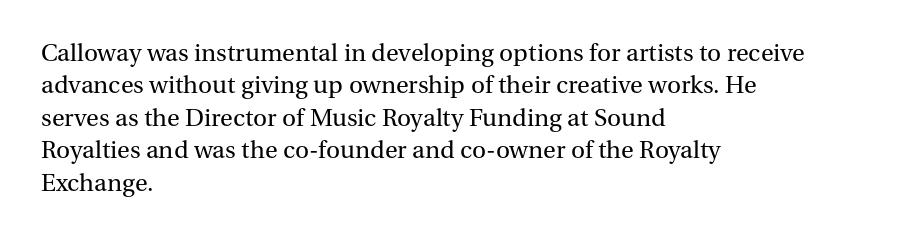
Q: Is the text bold? A: No.
Q: Is the text italic (slanted)? A: No, it is upright.
Q: Is the text underlined? A: No.
Q: How is the paragraph aligned? A: Left-aligned.
Q: Is the spacing between letters normal or unusually wide? A: Normal.
Q: Is the spacing between lines tight, normal or loose? A: Normal.
